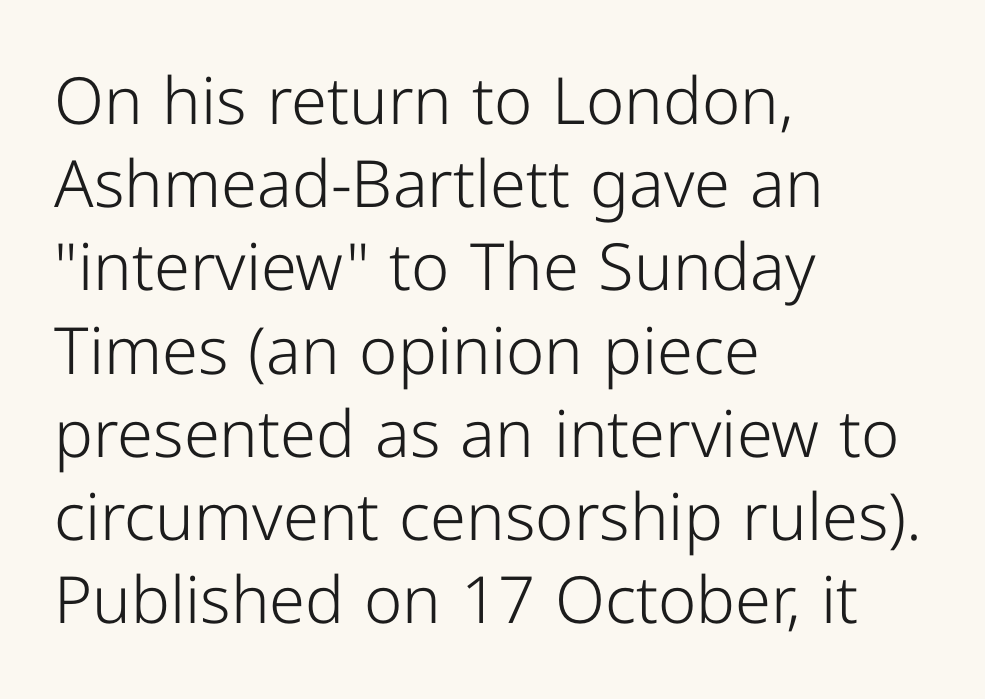
Horizontal alignment here is leftward, the default for most running prose. Is this a fixed-width face? No — the glyphs have proportional, varying widths. A quiet, ordinary-to-light weight characterises the typeface. It's the straight-up-and-down kind of type. The baseline area is clear. The horizontal fit of the characters is conventional and even.
